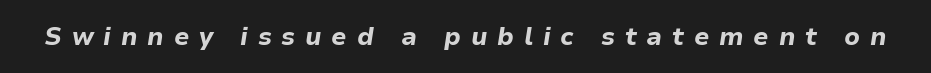
{"italic": "yes", "lean": "right", "slant_degrees": 9, "bold": "yes", "underline": "no", "letter_spacing": "wide", "letter_spacing_em": 0.39, "glyph_px": 25}
